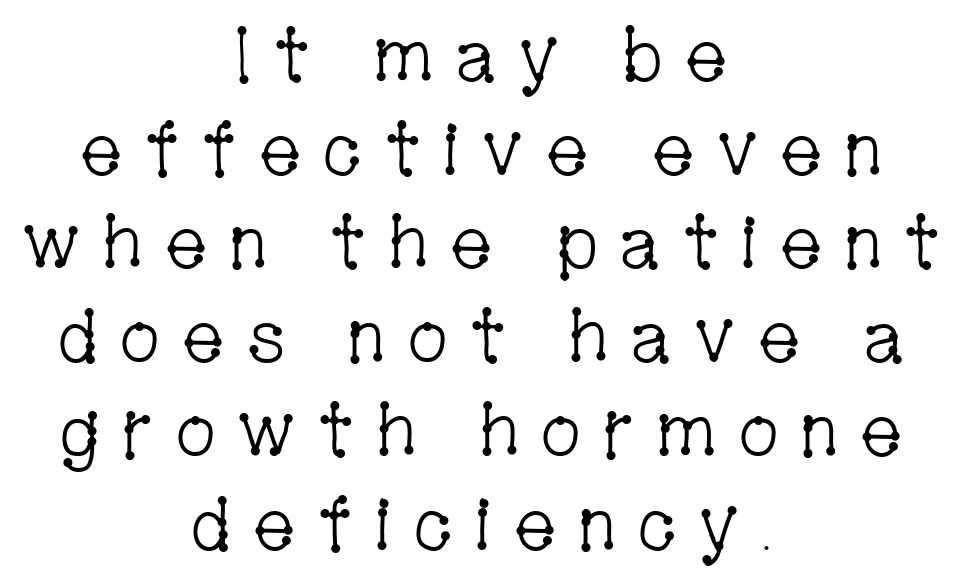
{"serif": "yes", "italic": "no", "bold": "no", "weight": "light", "width": "condensed", "stroke_contrast": "low", "x_height": "medium", "monospaced": "no", "underline": "no", "align": "center", "line_spacing": "normal", "line_spacing_ratio": 1.25, "letter_spacing": "wide", "letter_spacing_em": 0.25, "glyph_px": 75}
